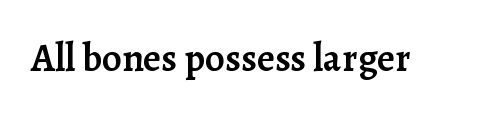
The image shows 39 px semibold serif type, upright; set normal letter spacing, not underlined; low stroke contrast and a medium x-height.
